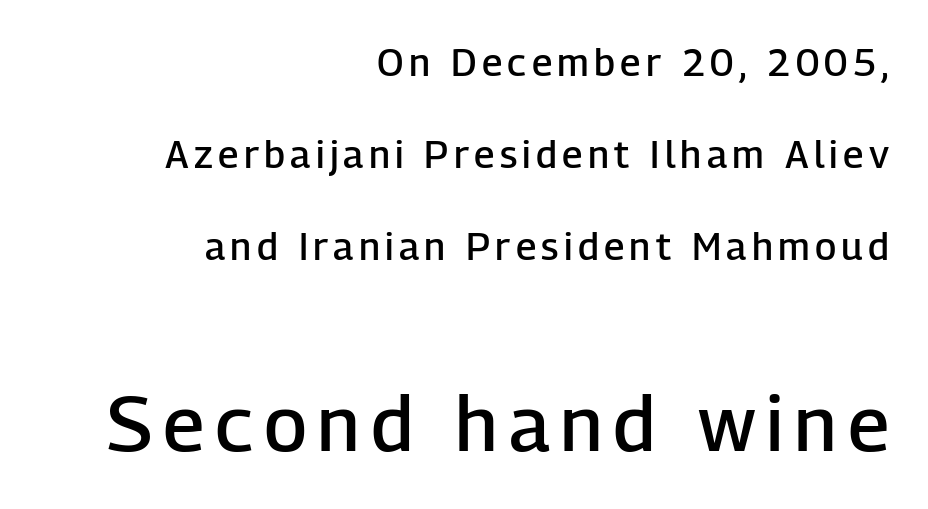
If you drew a ruler down the right edge, every line would touch it. Designer's note — italics off, roman on. Line spacing here is loose. Type style note: lacks serifs. The face used here is a semibold: visibly heavier than regular, lighter than bold.
